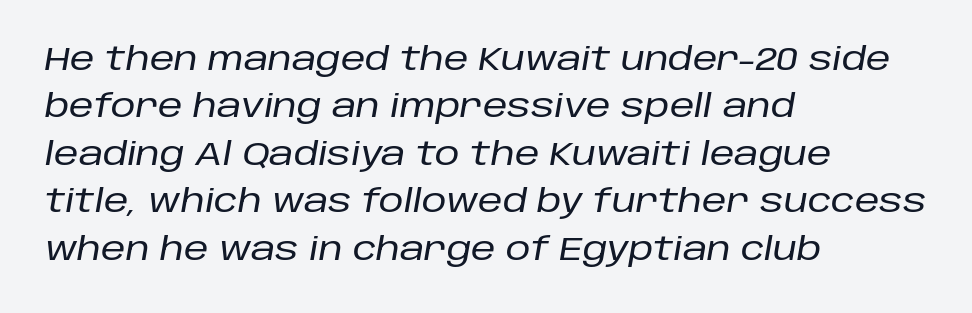
Q: Is the text italic (slanted)? A: Yes, it leans right by about 10 degrees.
Q: Is the text underlined? A: No.
Q: How is the paragraph aligned? A: Left-aligned.
Q: Is the spacing between letters normal or unusually wide? A: Normal.
Q: Is the spacing between lines tight, normal or loose? A: Normal.
Q: Width (condensed, normal, or wide)? A: Normal.
Q: Stroke contrast? A: Low.
Q: x-height? A: Large.
Q: Monospaced? A: No.
